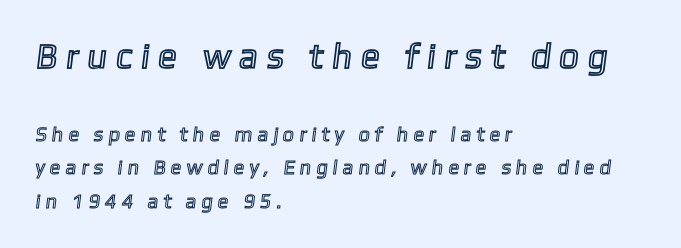
{"width": "normal", "x_height": "medium", "monospaced": "no", "underline": "no", "align": "left", "line_spacing": "normal", "line_spacing_ratio": 1.68, "letter_spacing": "wide", "letter_spacing_em": 0.25, "larger_block": "first", "size_ratio": 1.75, "glyph_px": 35}
